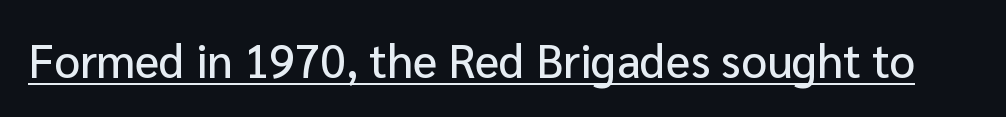
Q: Is the text italic (slanted)? A: No, it is upright.
Q: Is the typeface a serif or a sans-serif typeface? A: Sans-serif.
Q: Is the text underlined? A: Yes.
Q: Is the spacing between letters normal or unusually wide? A: Normal.
Q: Width (condensed, normal, or wide)? A: Normal.
Q: Stroke contrast? A: Low.
Q: x-height? A: Medium.
Q: Monospaced? A: No.
